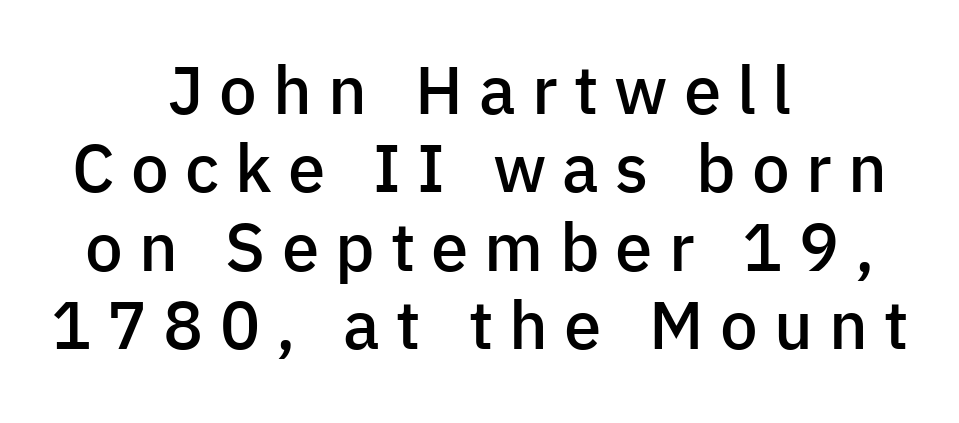
Q: Is the text bold? A: Semi-bold.
Q: Is the text italic (slanted)? A: No, it is upright.
Q: Is the typeface a serif or a sans-serif typeface? A: Sans-serif.
Q: Is the text underlined? A: No.
Q: How is the paragraph aligned? A: Centered.
Q: Is the spacing between letters normal or unusually wide? A: Unusually wide.
Q: Width (condensed, normal, or wide)? A: Normal.
Q: Stroke contrast? A: Low.
Q: x-height? A: Medium.
Q: Monospaced? A: No.
